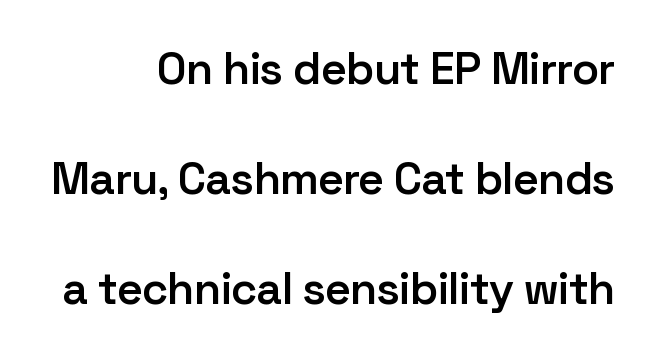
{"serif": "no", "italic": "no", "bold": "semi", "weight": "semibold", "width": "normal", "stroke_contrast": "low", "x_height": "medium", "monospaced": "no", "underline": "no", "align": "right", "line_spacing": "loose", "line_spacing_ratio": 2.45, "letter_spacing": "normal", "letter_spacing_em": 0.0, "glyph_px": 45}
